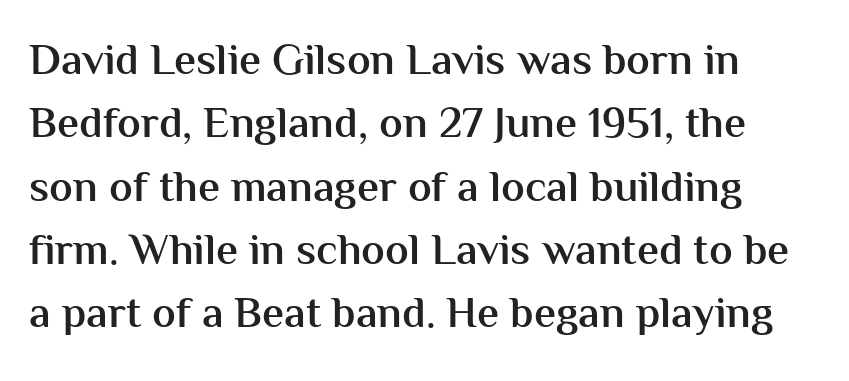
The image shows 44 px semibold sans-serif type, upright; set left-aligned, normal line spacing (1.44x), normal letter spacing, not underlined; medium stroke contrast and a medium x-height.
